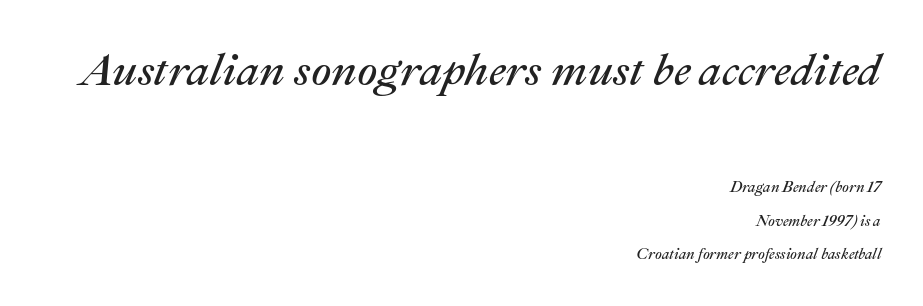
The image shows 45 px regular-weight type, italic (leaning right); set right-aligned, loose line spacing (2.21x), normal letter spacing, not underlined; the first (top) block is 3.0x larger; medium stroke contrast and a medium x-height.
